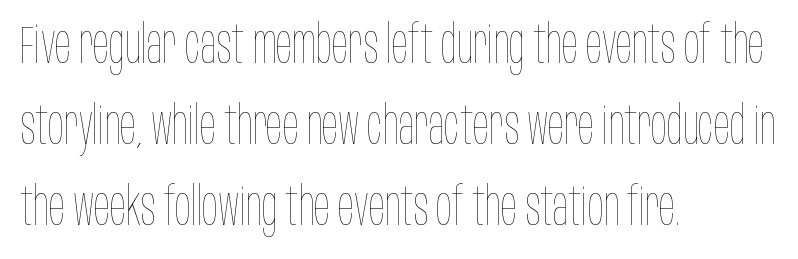
Q: Is the text bold? A: No.
Q: Is the text italic (slanted)? A: No, it is upright.
Q: Is the text underlined? A: No.
Q: How is the paragraph aligned? A: Left-aligned.
Q: Is the spacing between letters normal or unusually wide? A: Normal.
Q: Is the spacing between lines tight, normal or loose? A: Normal.
Q: Width (condensed, normal, or wide)? A: Condensed.
Q: Stroke contrast? A: Low.
Q: x-height? A: Large.
Q: Monospaced? A: No.
